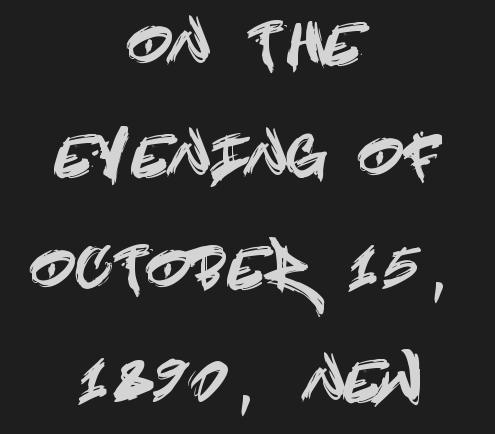
Q: Is the text italic (slanted)? A: Yes.
Q: Is the typeface a serif or a sans-serif typeface? A: Sans-serif.
Q: Is the text underlined? A: No.
Q: How is the paragraph aligned? A: Centered.
Q: Is the spacing between lines tight, normal or loose? A: Loose.
Q: Width (condensed, normal, or wide)? A: Condensed.
Q: x-height? A: Large.
